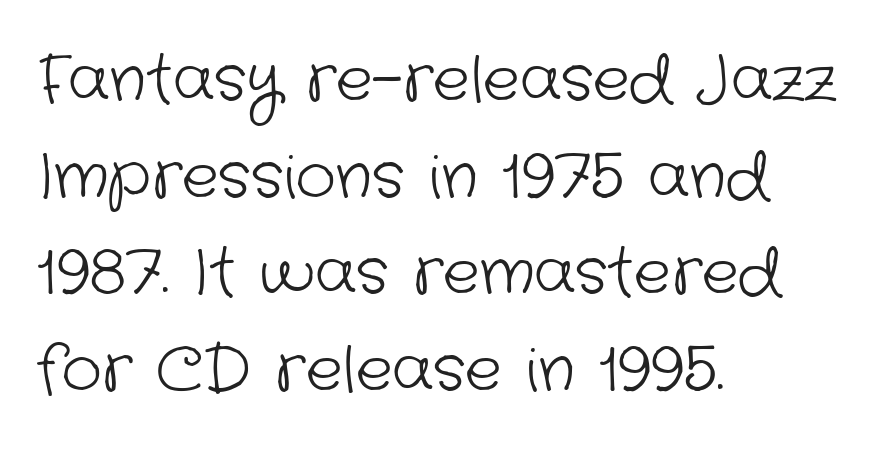
{"serif": "no", "bold": "no", "weight": "light", "width": "normal", "stroke_contrast": "low", "x_height": "medium", "monospaced": "no", "underline": "no", "align": "left", "line_spacing": "normal", "line_spacing_ratio": 1.56, "letter_spacing": "normal", "letter_spacing_em": 0.0, "glyph_px": 62}
